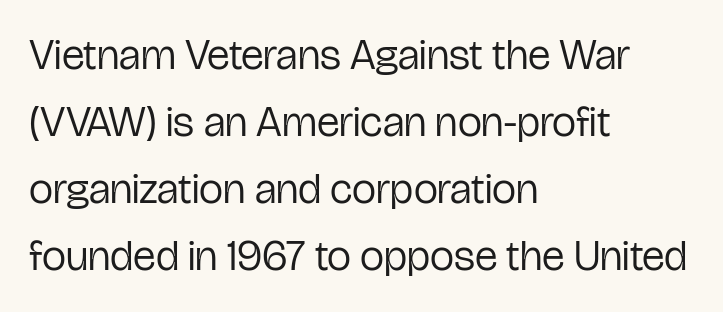
{"serif": "no", "italic": "no", "bold": "no", "weight": "regular", "width": "condensed", "stroke_contrast": "low", "x_height": "medium", "monospaced": "no", "underline": "no", "align": "left", "line_spacing": "normal", "line_spacing_ratio": 1.56, "letter_spacing": "normal", "letter_spacing_em": 0.0, "glyph_px": 43}
